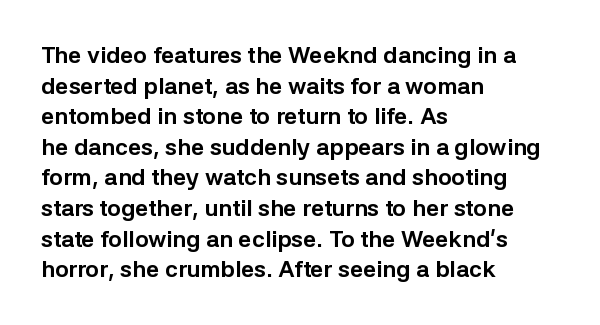
Q: Is the text bold? A: Yes.
Q: Is the text italic (slanted)? A: No, it is upright.
Q: Is the text underlined? A: No.
Q: How is the paragraph aligned? A: Left-aligned.
Q: Is the spacing between letters normal or unusually wide? A: Normal.
Q: Is the spacing between lines tight, normal or loose? A: Normal.
